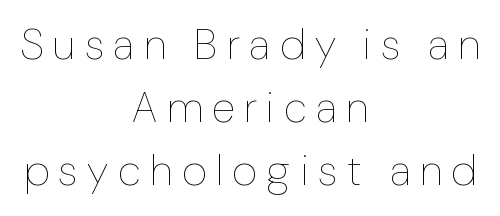
Q: Is the text bold? A: No.
Q: Is the text italic (slanted)? A: No, it is upright.
Q: Is the text underlined? A: No.
Q: How is the paragraph aligned? A: Centered.
Q: Is the spacing between letters normal or unusually wide? A: Unusually wide.
Q: Is the spacing between lines tight, normal or loose? A: Normal.
Q: Width (condensed, normal, or wide)? A: Condensed.
Q: Stroke contrast? A: Low.
Q: x-height? A: Medium.
Q: Monospaced? A: No.
